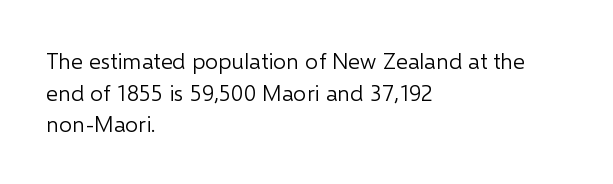
A roman cut, with each character standing at attention. Line spacing here is normal. The text block is weighted toward the left margin, trailing off unevenly rightward. Lines of text with bare space underneath. Nothing unusual about the tracking: characters are spaced as the font intends. A quiet, ordinary-to-light weight characterises the typeface.
